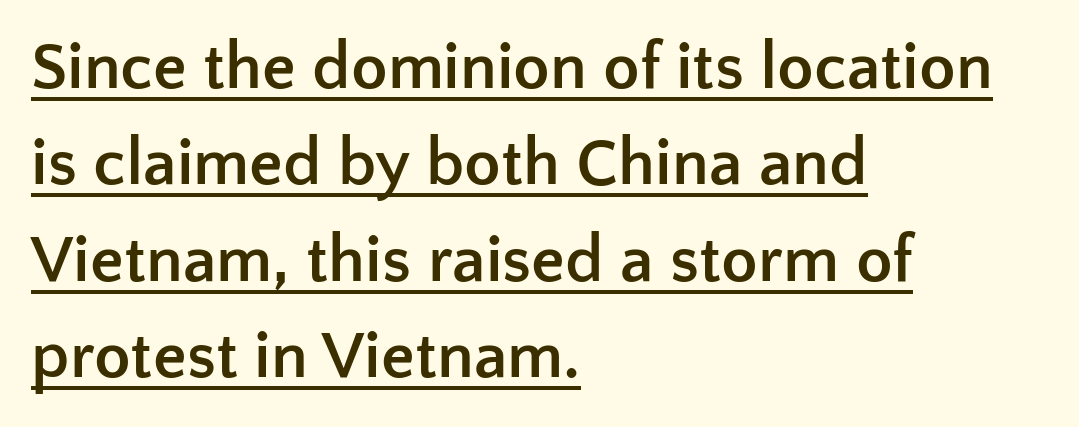
{"serif": "no", "italic": "no", "bold": "yes", "weight": "semibold", "width": "normal", "stroke_contrast": "low", "x_height": "medium", "monospaced": "no", "underline": "yes", "align": "left", "line_spacing": "normal", "line_spacing_ratio": 1.44, "letter_spacing": "normal", "letter_spacing_em": 0.0, "glyph_px": 67}
